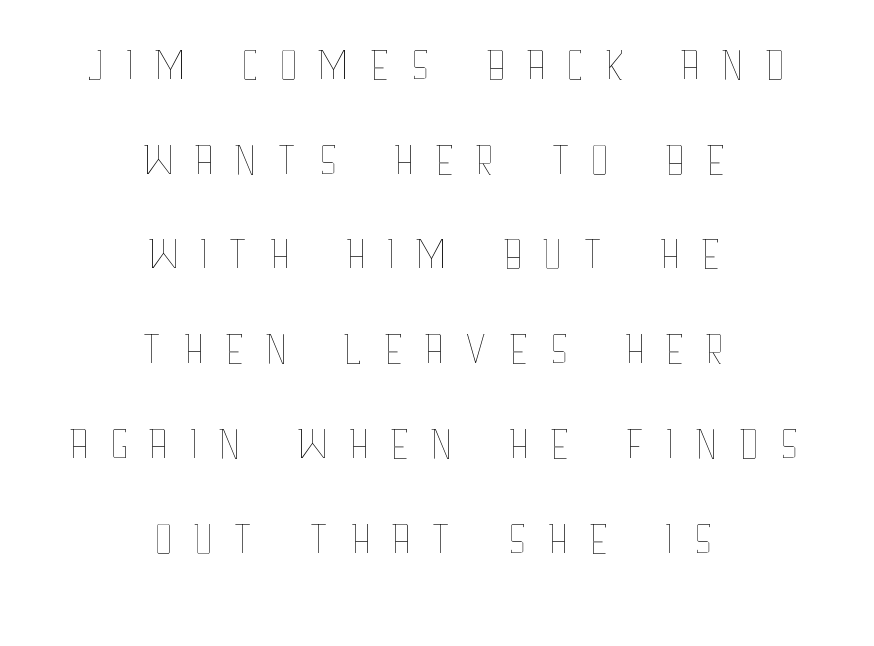
The image shows 64 px thin, condensed type, upright; set centered, normal line spacing (1.48x), unusually wide letter spacing (+0.28 em), not underlined; low stroke contrast and a large x-height.
